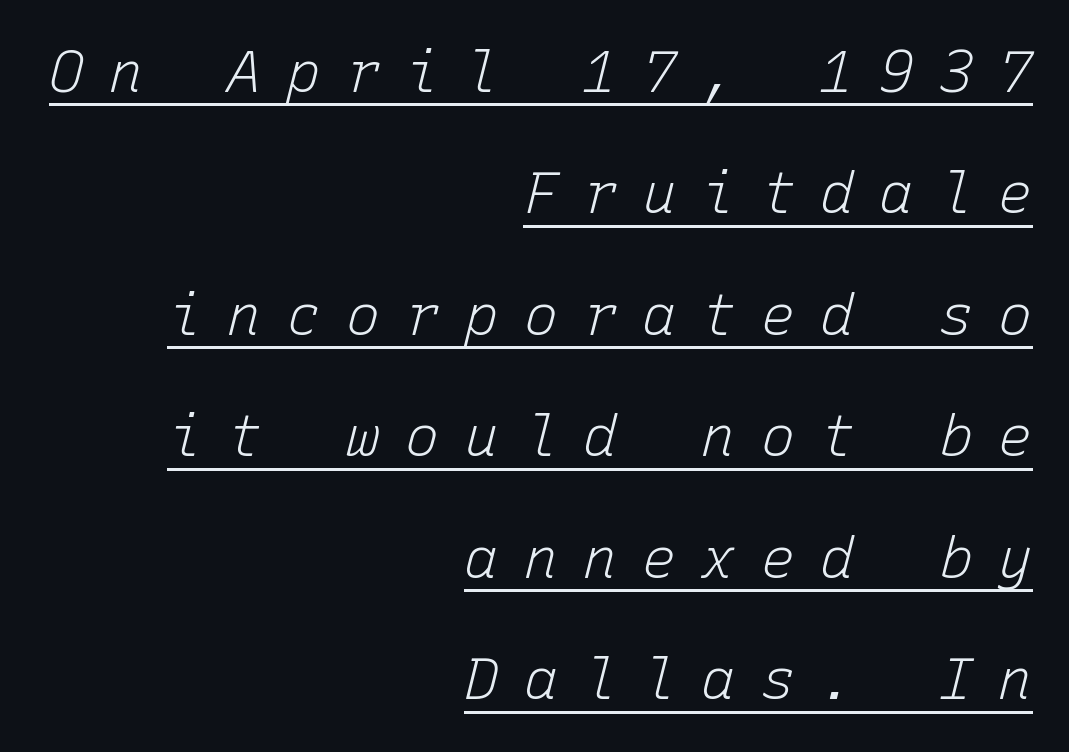
The image shows 57 px light type, italic (leaning right), monospaced; set right-aligned, loose line spacing (2.13x), unusually wide letter spacing (+0.44 em), underlined; low stroke contrast and a medium x-height.
